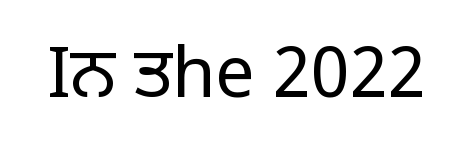
{"serif": "no", "italic": "no", "bold": "no", "weight": "regular", "width": "normal", "stroke_contrast": "low", "x_height": "large", "monospaced": "no", "underline": "no", "letter_spacing": "normal", "letter_spacing_em": 0.0, "glyph_px": 70}
